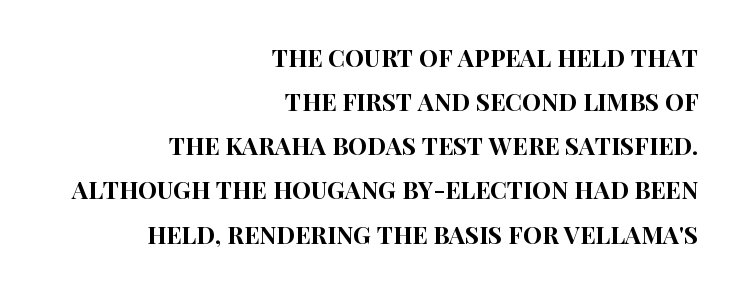
Q: Is the text italic (slanted)? A: No, it is upright.
Q: Is the text underlined? A: No.
Q: How is the paragraph aligned? A: Right-aligned.
Q: Is the spacing between letters normal or unusually wide? A: Normal.
